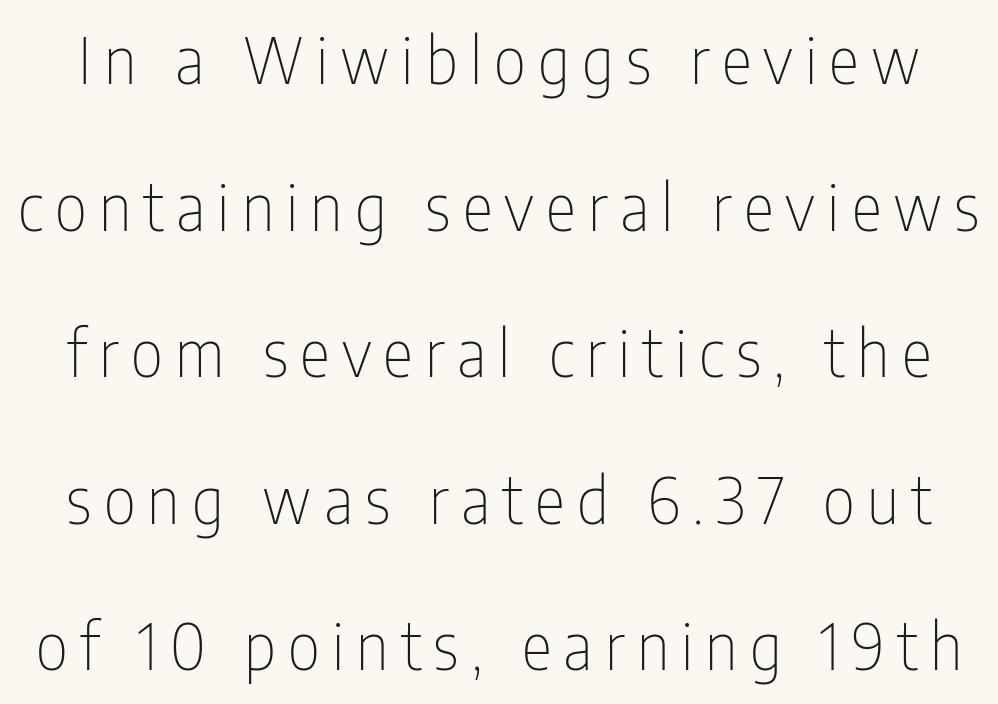
Q: Is the text bold? A: No.
Q: Is the text italic (slanted)? A: No, it is upright.
Q: Is the typeface a serif or a sans-serif typeface? A: Sans-serif.
Q: Is the text underlined? A: No.
Q: Is the spacing between lines tight, normal or loose? A: Loose.
Q: Width (condensed, normal, or wide)? A: Condensed.
Q: Stroke contrast? A: Low.
Q: x-height? A: Medium.
Q: Monospaced? A: No.
